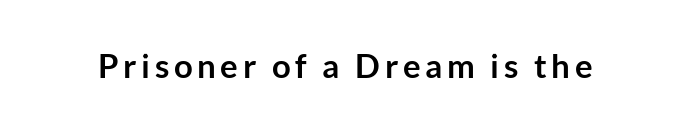
The image shows 33 px semibold sans-serif type, upright; set not underlined; low stroke contrast and a medium x-height.
